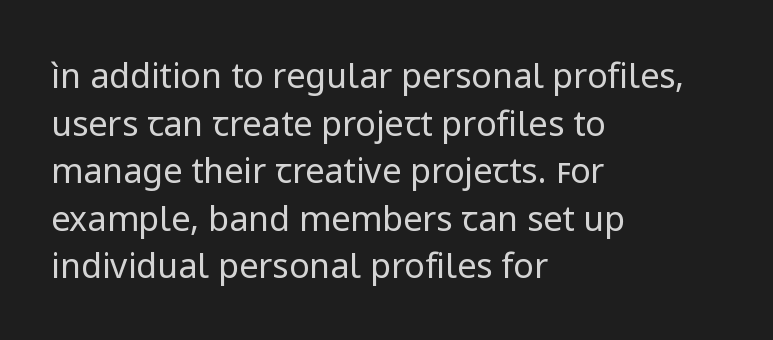
The image shows 34 px regular-weight sans-serif type, upright; set left-aligned, normal line spacing (1.4x), normal letter spacing, not underlined; low stroke contrast and a medium x-height.
